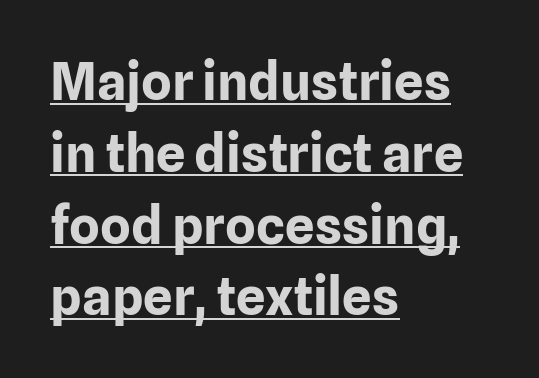
The image shows 52 px bold sans-serif type, upright; set left-aligned, normal line spacing (1.38x), normal letter spacing, underlined; low stroke contrast and a medium x-height.
